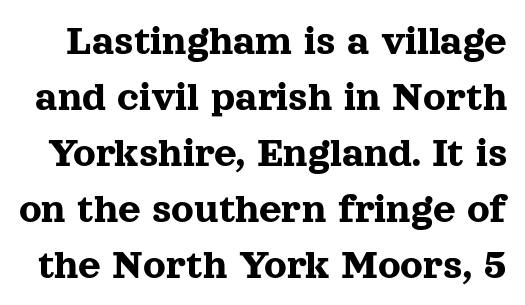
The image shows 44 px serif type, upright; set normal line spacing (1.27x), normal letter spacing, not underlined; a medium x-height.
